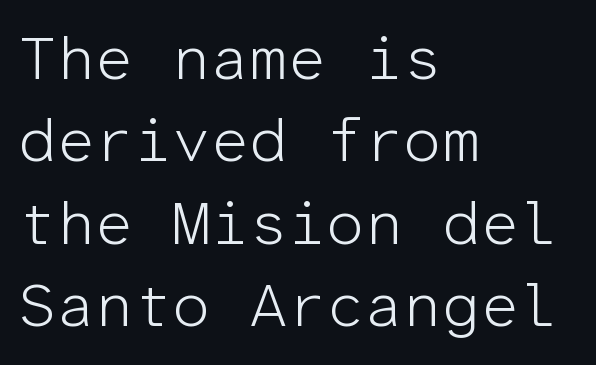
The image shows 61 px light sans-serif type, upright, monospaced; set left-aligned, normal line spacing (1.35x), normal letter spacing, not underlined; low stroke contrast and a medium x-height.
